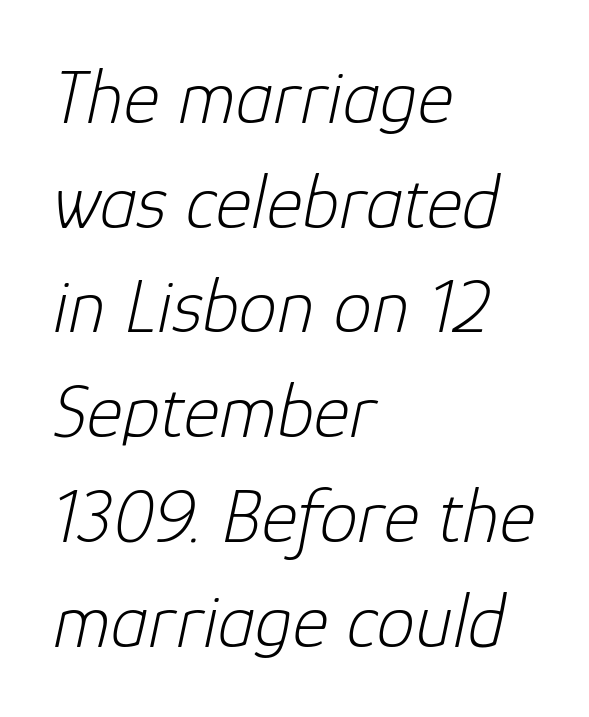
{"italic": "yes", "lean": "right", "slant_degrees": 12, "bold": "no", "weight": "light", "width": "normal", "stroke_contrast": "low", "x_height": "medium", "monospaced": "no", "underline": "no", "align": "left", "line_spacing": "normal", "line_spacing_ratio": 1.36, "letter_spacing": "normal", "letter_spacing_em": 0.0, "glyph_px": 77}
